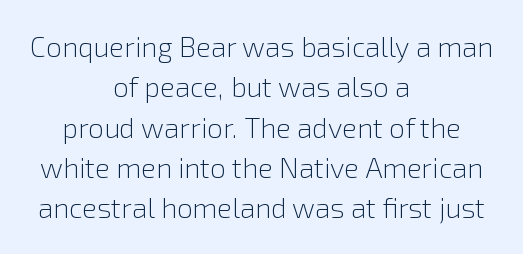
Q: Is the text bold? A: No.
Q: Is the text italic (slanted)? A: No, it is upright.
Q: Is the typeface a serif or a sans-serif typeface? A: Sans-serif.
Q: Is the text underlined? A: No.
Q: How is the paragraph aligned? A: Centered.
Q: Is the spacing between letters normal or unusually wide? A: Normal.
Q: Is the spacing between lines tight, normal or loose? A: Normal.
Q: Width (condensed, normal, or wide)? A: Normal.
Q: Stroke contrast? A: Low.
Q: x-height? A: Medium.
Q: Monospaced? A: No.
